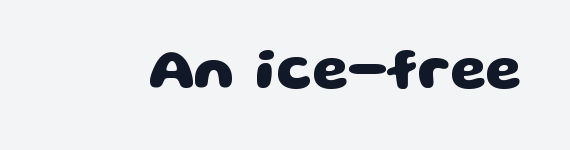
A typesetter would call this zero additional tracking. Anything drawn beneath the words? Only blank space. Note the varied advance widths — an 'i' is clearly narrower than an 'm'. Heavy-handed strokes throughout: this text is bold.
